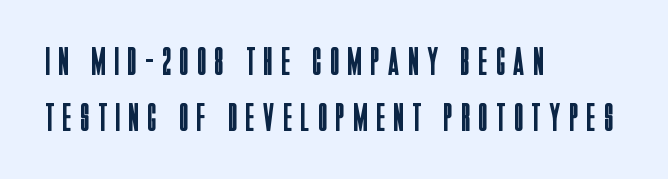
The image shows 40 px regular-weight, condensed sans-serif type, upright; set left-aligned, normal line spacing (1.4x), unusually wide letter spacing (+0.23 em), not underlined; low stroke contrast and a large x-height.
